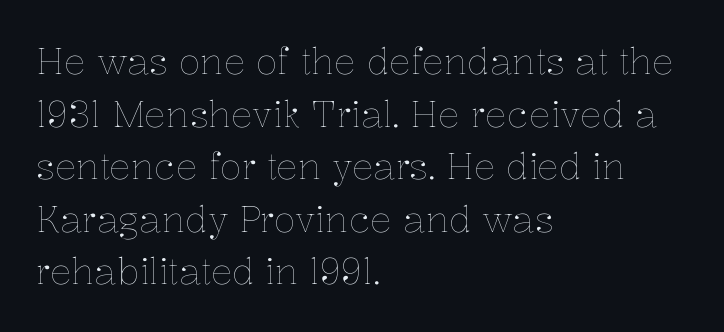
The image shows 36 px thin type, upright; set left-aligned, normal line spacing (1.46x), normal letter spacing, not underlined; low stroke contrast and a medium x-height.
